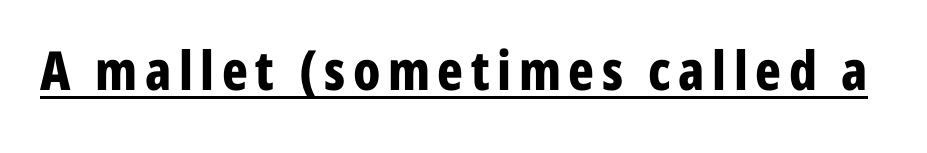
Q: Is the text bold? A: Yes.
Q: Is the text italic (slanted)? A: No, it is upright.
Q: Is the typeface a serif or a sans-serif typeface? A: Sans-serif.
Q: Is the text underlined? A: Yes.
Q: Width (condensed, normal, or wide)? A: Condensed.
Q: Stroke contrast? A: Low.
Q: x-height? A: Medium.
Q: Monospaced? A: No.
